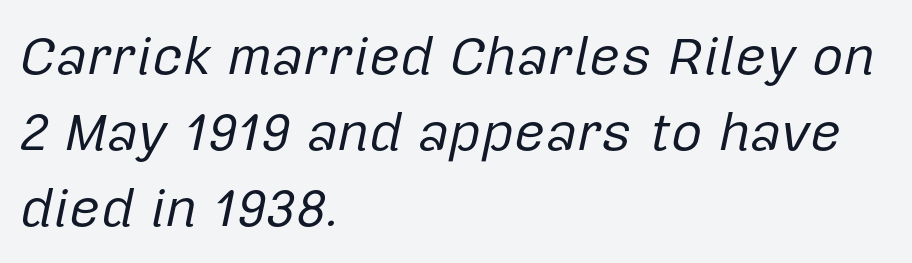
{"italic": "yes", "lean": "right", "slant_degrees": 12, "bold": "no", "weight": "regular", "width": "normal", "stroke_contrast": "low", "x_height": "medium", "monospaced": "no", "underline": "no", "align": "left", "line_spacing": "normal", "line_spacing_ratio": 1.41, "letter_spacing": "normal", "letter_spacing_em": 0.0, "glyph_px": 54}
